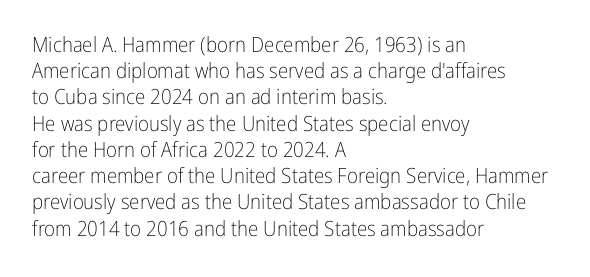
Does extra space separate the letters? No, they use regular spacing. Layout note: lines flush left. The area under the type is left untouched. This reads as an unemphasized weight, regular at the heaviest. This is roman type, the default non-slanted kind. Vertical spacing — default.
